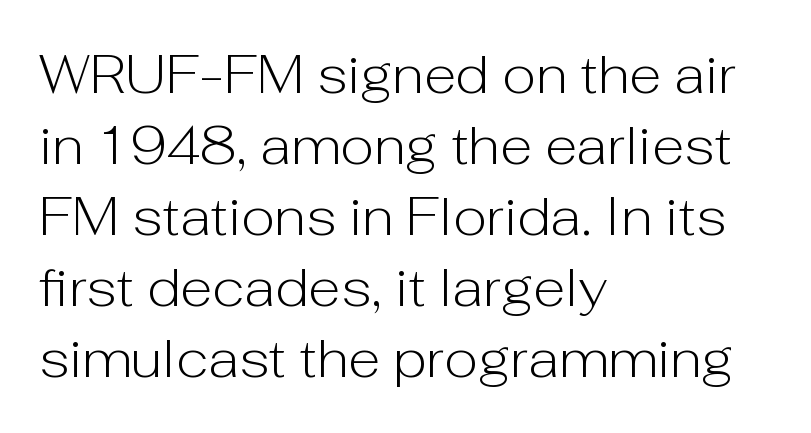
{"serif": "no", "italic": "no", "bold": "no", "weight": "light", "width": "normal", "stroke_contrast": "low", "x_height": "medium", "monospaced": "no", "underline": "no", "align": "left", "line_spacing": "normal", "line_spacing_ratio": 1.34, "letter_spacing": "normal", "letter_spacing_em": 0.0, "glyph_px": 53}
